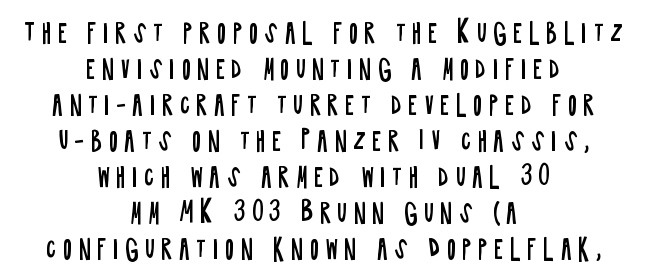
You can tell it's not italic because the verticals are truly vertical. Letter spacing: wide. A centered setting, common on invitations and titles, is used for this passage. This is not heavy type; no bold has been used. Normally led — the rows are evenly, conventionally spaced. Rule under the text: the space is simply empty.
